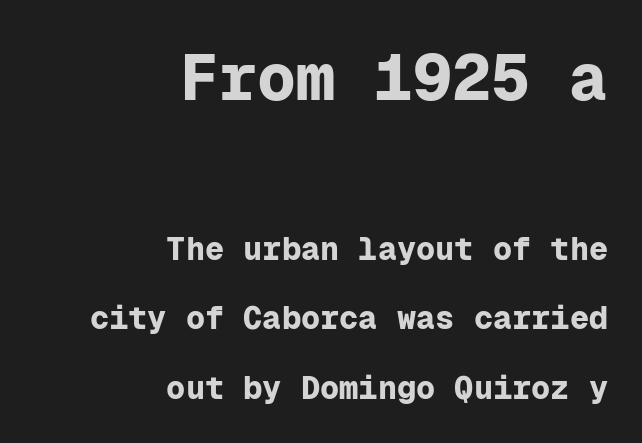
How heavy is the stroke? Heavy — this is a bold. No word sits above an underline. Scale decreases going downward across the two blocks. The rendering uses typewriter-style spacing with identical character cells. Quick note: interline space is abundant.
